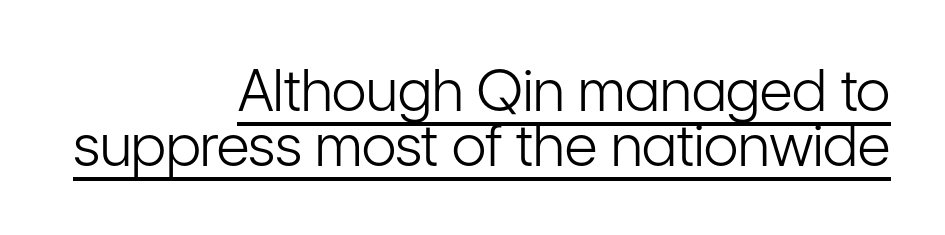
Q: Is the text bold? A: No.
Q: Is the text italic (slanted)? A: No, it is upright.
Q: Is the typeface a serif or a sans-serif typeface? A: Sans-serif.
Q: Is the text underlined? A: Yes.
Q: How is the paragraph aligned? A: Right-aligned.
Q: Is the spacing between letters normal or unusually wide? A: Normal.
Q: Is the spacing between lines tight, normal or loose? A: Tight.
Q: Width (condensed, normal, or wide)? A: Condensed.
Q: Stroke contrast? A: Low.
Q: x-height? A: Medium.
Q: Monospaced? A: No.
